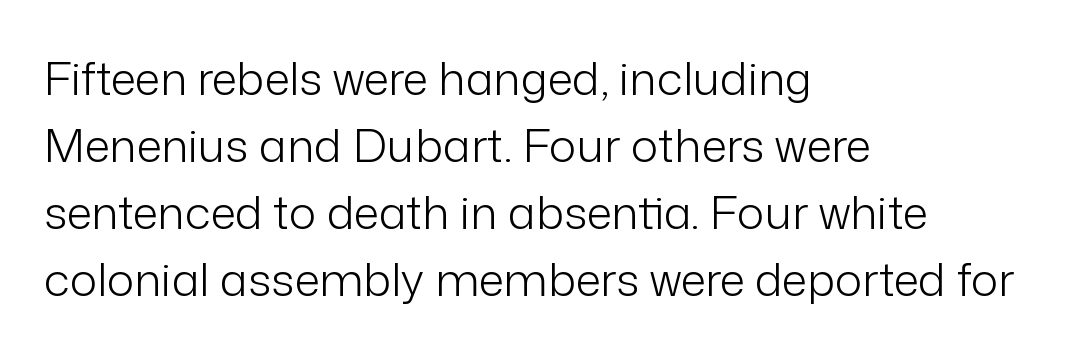
The image shows 46 px light sans-serif type, upright; set left-aligned, normal line spacing (1.46x), normal letter spacing, not underlined; low stroke contrast and a medium x-height.
